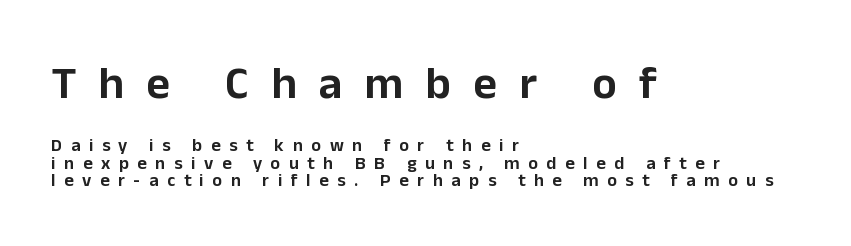
{"serif": "no", "italic": "no", "width": "normal", "stroke_contrast": "low", "x_height": "medium", "monospaced": "no", "underline": "no", "align": "left", "line_spacing": "tight", "line_spacing_ratio": 0.97, "letter_spacing": "wide", "letter_spacing_em": 0.48, "larger_block": "first", "size_ratio": 2.56, "glyph_px": 46}
